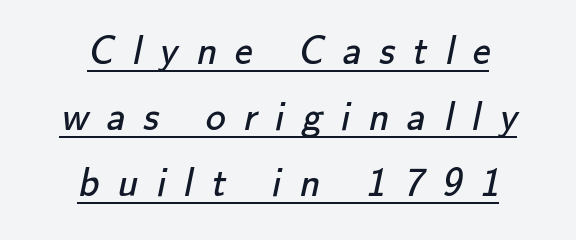
These characters rest on top of a visible drawn line. The lines sit at an ordinary, default distance from one another. The rag falls on both sides of this text block equally. Look at the tracking — it's clearly loosened, letters drifting apart.
